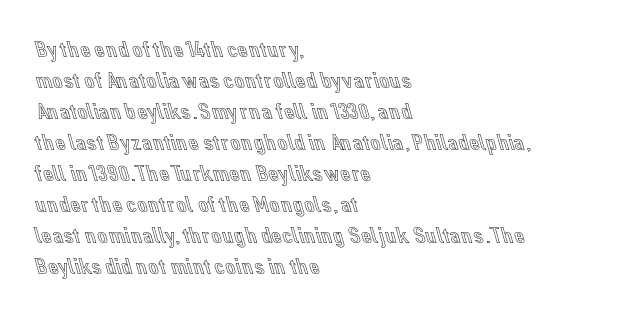
The image shows 23 px text type; set left-aligned, normal line spacing (1.35x), normal letter spacing, not underlined.
